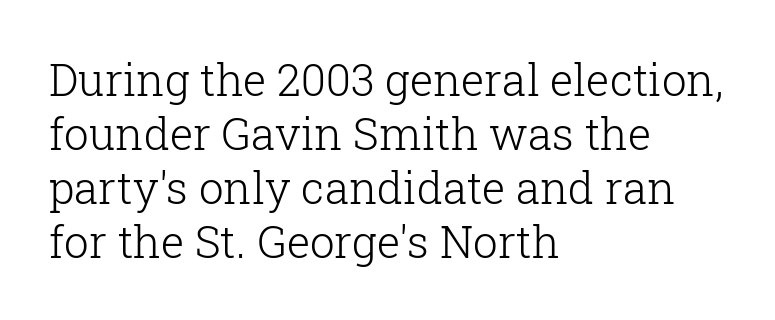
Is this a fixed-width face? No — the glyphs have proportional, varying widths. A classic flush-left, rag-right setting is used for this passage. Stems here are at most as thick as an everyday book face. This is serif lettering, the kind often seen in printed books.
